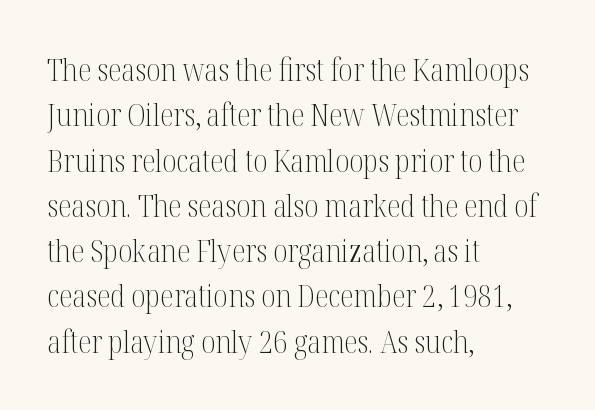
Has an underline been added? It has not. Ordinary non-slanted type is in use. The leading is moderate, giving the passage an even texture. Horizontally, the lines are justified to the leading edge only.
